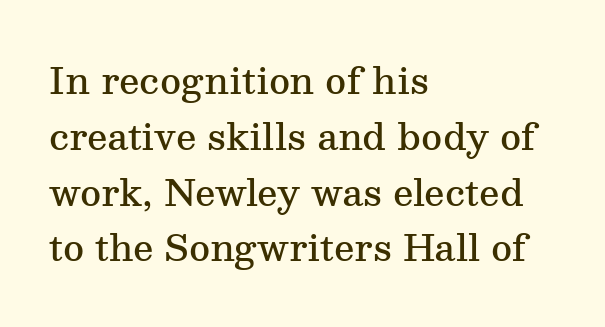
The glyphs in this specimen are seriffed. Does the weight exceed regular? Yes, but only to semibold. Has an underline been added? It has not. Is there much room between lines? A standard amount, neither cramped nor airy. Spacing verdict: proportional, widths tailored to each character. If you drew a line through each stem, it would be perfectly vertical.
